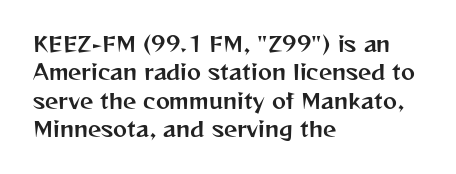
{"italic": "no", "underline": "no", "align": "left", "line_spacing": "normal", "line_spacing_ratio": 1.35, "letter_spacing": "normal", "letter_spacing_em": 0.0, "glyph_px": 21}
